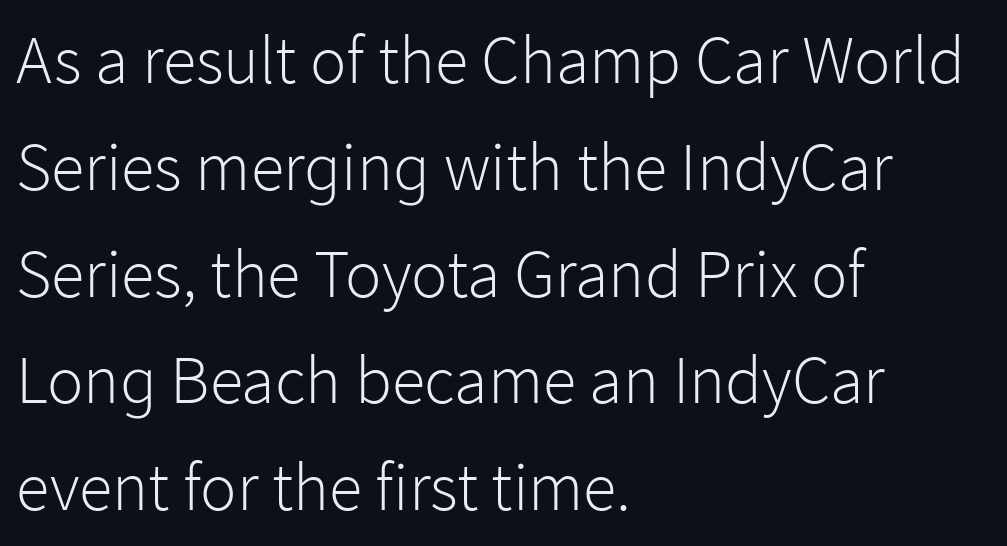
{"serif": "no", "italic": "no", "bold": "no", "weight": "light", "width": "normal", "stroke_contrast": "low", "x_height": "medium", "monospaced": "no", "underline": "no", "align": "left", "line_spacing": "normal", "line_spacing_ratio": 1.57, "letter_spacing": "normal", "letter_spacing_em": 0.0, "glyph_px": 68}
